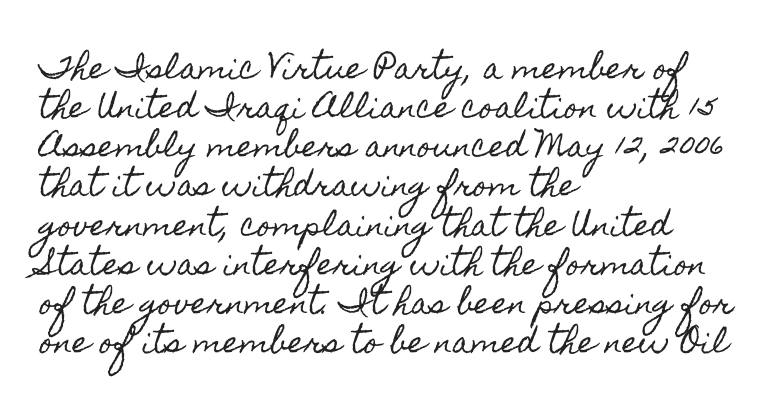
{"width": "condensed", "x_height": "small", "monospaced": "no", "underline": "no", "align": "left", "line_spacing": "normal", "line_spacing_ratio": 1.35, "letter_spacing": "normal", "letter_spacing_em": 0.0, "glyph_px": 29}
